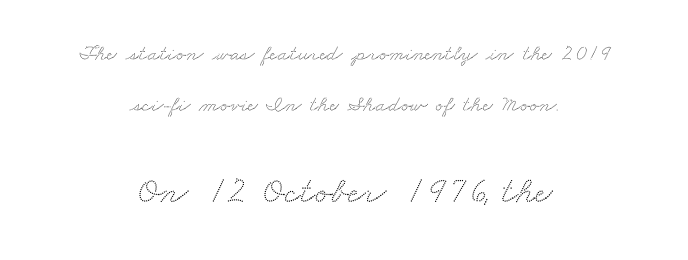
The letters advance in unequal steps, a hallmark of proportional type. The foot of each line stays bare and open. What's the leading like? Stretched, with rows far apart. A typesetter would call this zero additional tracking. Which chunk is bigger? The second one — the bottom block dwarfs the top. I'd call this a serif setting — the letters wear small feet.
